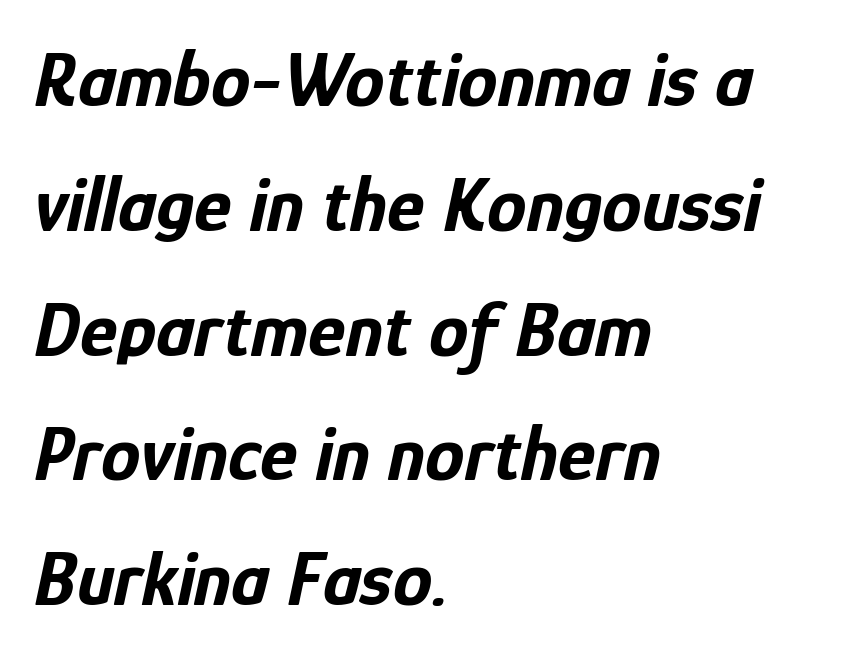
Q: Is the text bold? A: Yes.
Q: Is the text italic (slanted)? A: Yes, it leans right by about 12 degrees.
Q: Is the text underlined? A: No.
Q: How is the paragraph aligned? A: Left-aligned.
Q: Is the spacing between letters normal or unusually wide? A: Normal.
Q: Is the spacing between lines tight, normal or loose? A: Normal.
Q: Width (condensed, normal, or wide)? A: Condensed.
Q: Stroke contrast? A: Low.
Q: x-height? A: Medium.
Q: Monospaced? A: No.
